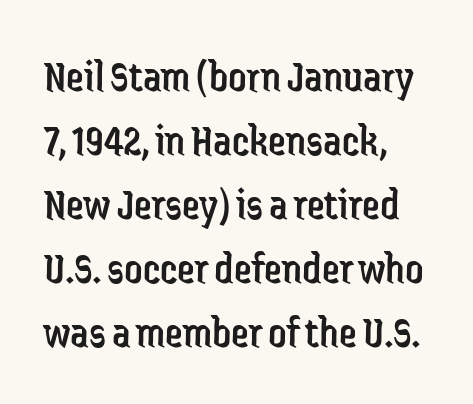
Q: Is the text bold? A: No.
Q: Is the text italic (slanted)? A: No, it is upright.
Q: Is the typeface a serif or a sans-serif typeface? A: Sans-serif.
Q: Is the text underlined? A: No.
Q: How is the paragraph aligned? A: Left-aligned.
Q: Is the spacing between letters normal or unusually wide? A: Normal.
Q: Is the spacing between lines tight, normal or loose? A: Normal.
Q: Width (condensed, normal, or wide)? A: Condensed.
Q: Stroke contrast? A: Low.
Q: x-height? A: Medium.
Q: Monospaced? A: No.
